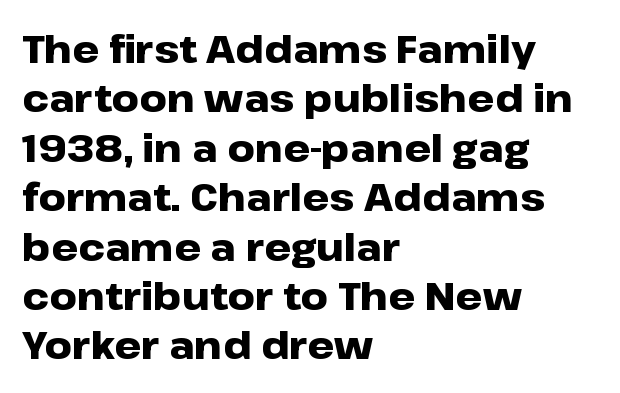
The image shows 38 px heavy, wide sans-serif type, upright; set left-aligned, normal line spacing (1.3x), normal letter spacing, not underlined; low stroke contrast and a medium x-height.
